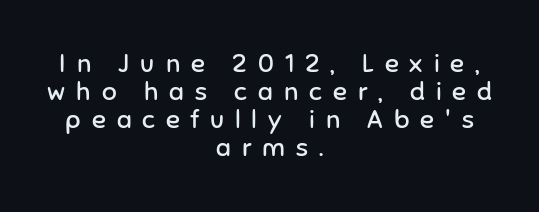
Q: Is the text bold? A: No.
Q: Is the text italic (slanted)? A: No, it is upright.
Q: Is the text underlined? A: No.
Q: How is the paragraph aligned? A: Centered.
Q: Is the spacing between letters normal or unusually wide? A: Unusually wide.
Q: Is the spacing between lines tight, normal or loose? A: Tight.
